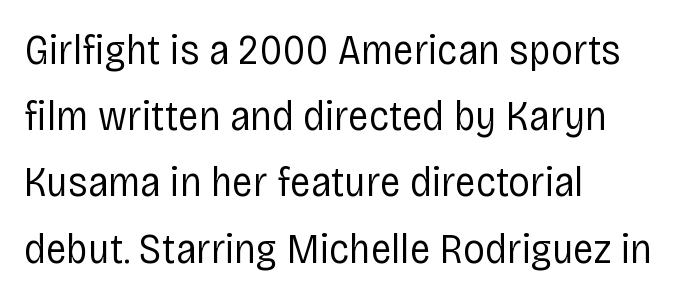
{"serif": "no", "italic": "no", "bold": "no", "weight": "regular", "width": "condensed", "stroke_contrast": "low", "x_height": "large", "monospaced": "no", "underline": "no", "align": "left", "line_spacing": "normal", "line_spacing_ratio": 1.54, "letter_spacing": "normal", "letter_spacing_em": 0.0, "glyph_px": 43}
